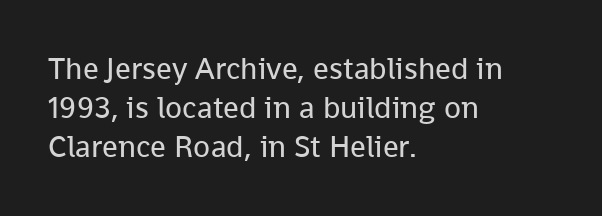
Q: Is the text bold? A: No.
Q: Is the text italic (slanted)? A: No, it is upright.
Q: Is the typeface a serif or a sans-serif typeface? A: Sans-serif.
Q: Is the text underlined? A: No.
Q: How is the paragraph aligned? A: Left-aligned.
Q: Is the spacing between letters normal or unusually wide? A: Normal.
Q: Is the spacing between lines tight, normal or loose? A: Normal.
Q: Width (condensed, normal, or wide)? A: Normal.
Q: Stroke contrast? A: Low.
Q: x-height? A: Medium.
Q: Monospaced? A: No.
